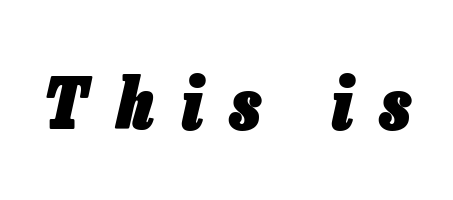
The image shows 70 px heavy, condensed type, italic (leaning right); set unusually wide letter spacing (+0.41 em), not underlined; low stroke contrast and a medium x-height.
